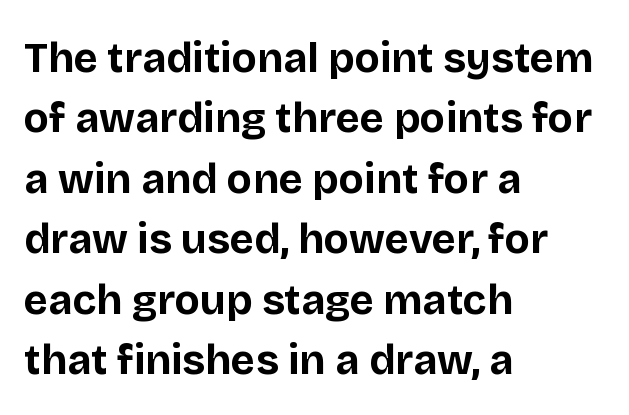
Q: Is the text bold? A: Yes.
Q: Is the text italic (slanted)? A: No, it is upright.
Q: Is the typeface a serif or a sans-serif typeface? A: Sans-serif.
Q: Is the text underlined? A: No.
Q: How is the paragraph aligned? A: Left-aligned.
Q: Is the spacing between letters normal or unusually wide? A: Normal.
Q: Is the spacing between lines tight, normal or loose? A: Normal.
Q: Width (condensed, normal, or wide)? A: Normal.
Q: Stroke contrast? A: Low.
Q: x-height? A: Large.
Q: Monospaced? A: No.
